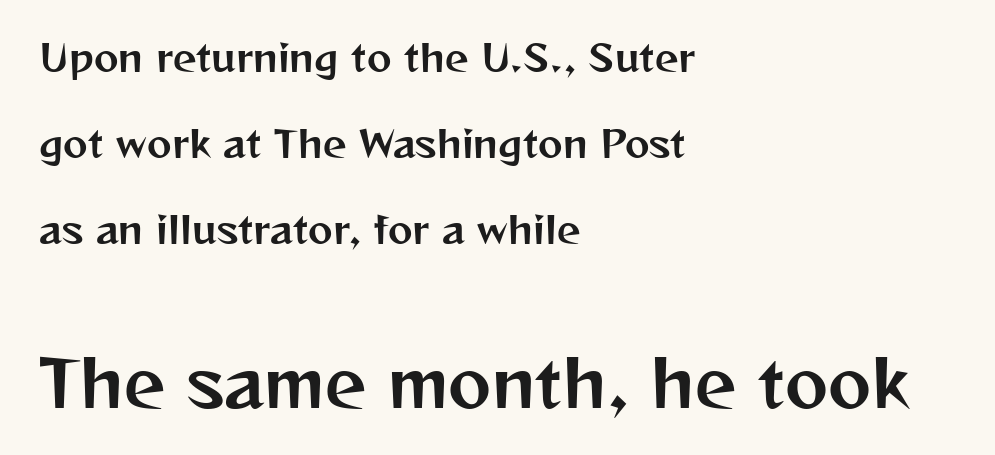
Q: Is the text italic (slanted)? A: No, it is upright.
Q: Is the typeface a serif or a sans-serif typeface? A: Sans-serif.
Q: Is the text underlined? A: No.
Q: How is the paragraph aligned? A: Left-aligned.
Q: Is the spacing between letters normal or unusually wide? A: Normal.
Q: Is the spacing between lines tight, normal or loose? A: Loose.
Q: Which block of text is set in a larger size, the first (top) or the second (bottom)? A: The second (bottom) one.
Q: Width (condensed, normal, or wide)? A: Normal.
Q: Stroke contrast? A: Medium.
Q: x-height? A: Medium.
Q: Monospaced? A: No.
